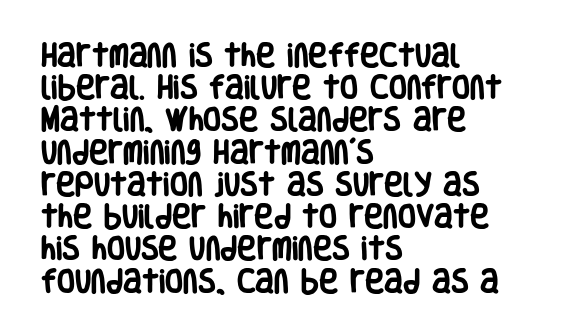
{"italic": "no", "bold": "yes", "underline": "no", "align": "left", "line_spacing_ratio": 1.24, "letter_spacing": "normal", "letter_spacing_em": 0.0, "glyph_px": 26}
